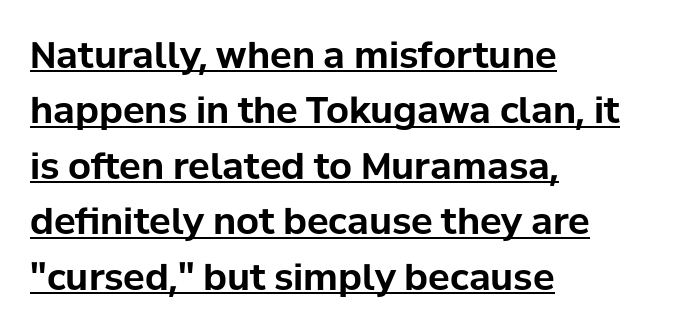
The image shows 36 px bold sans-serif type, upright; set left-aligned, normal line spacing (1.54x), normal letter spacing, underlined; low stroke contrast and a medium x-height.
